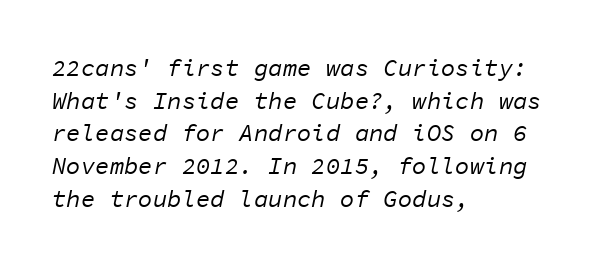
Leading matches the norm, producing a regular column. The compositor pushed each line to the left boundary. Anything drawn beneath the words? Only blank space. On a weight scale, this lands at 450 or below. What stands out about the letter spacing? Nothing — it is the standard amount. Emphasis-style slanted type is in use.
